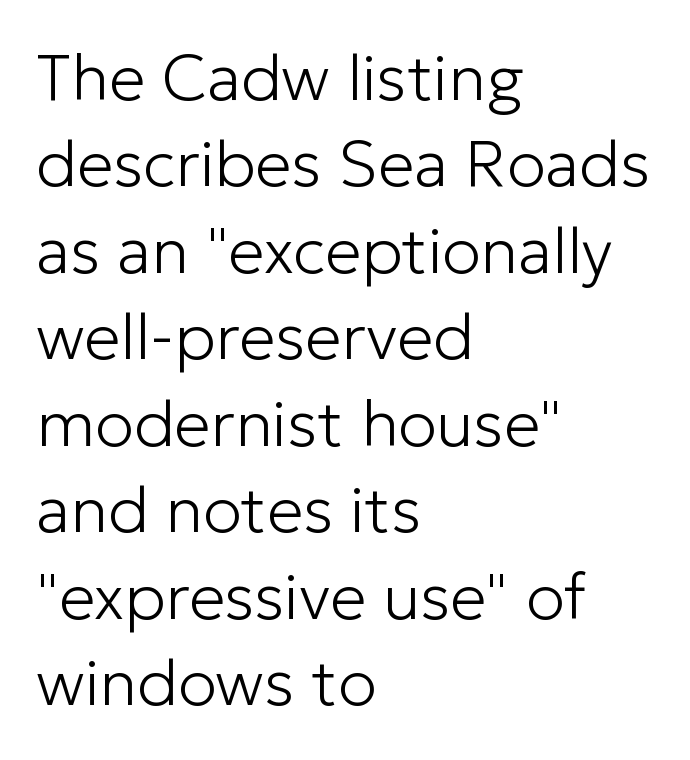
A typesetter would call this proportional, since set widths differ per character. The line-height multiplier appears to be the usual default. Typeset ragged right — the left edge is the straight one. The letters look calm and open, with moderate or lighter stems.
